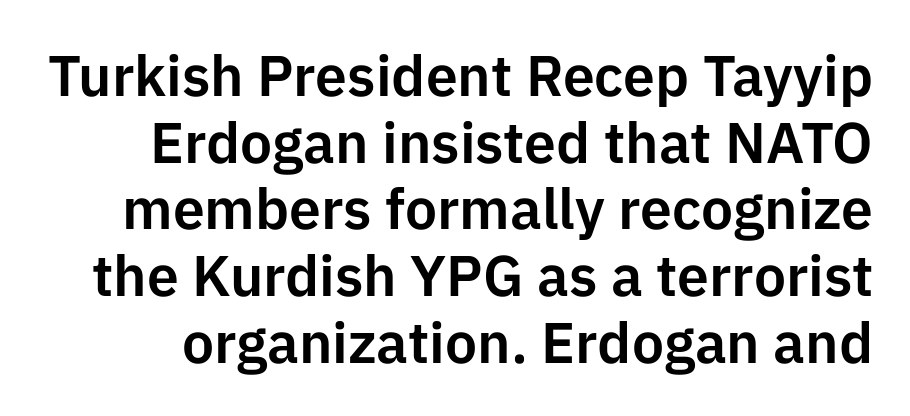
The image shows 57 px sans-serif type, upright; set line spacing 1.17x, normal letter spacing, not underlined; low stroke contrast and a medium x-height.
